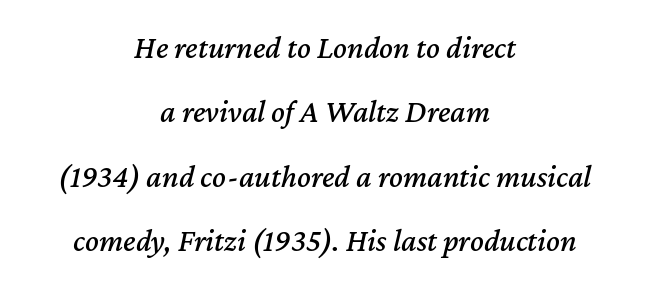
The face used here is proportionally spaced, like ordinary book or web type. Horizontal bands of white between lines are thick stripes. In terms of letterspacing, this is plain default setting. The specimen reads as italic at a glance. Plain, unruled lines of type.
